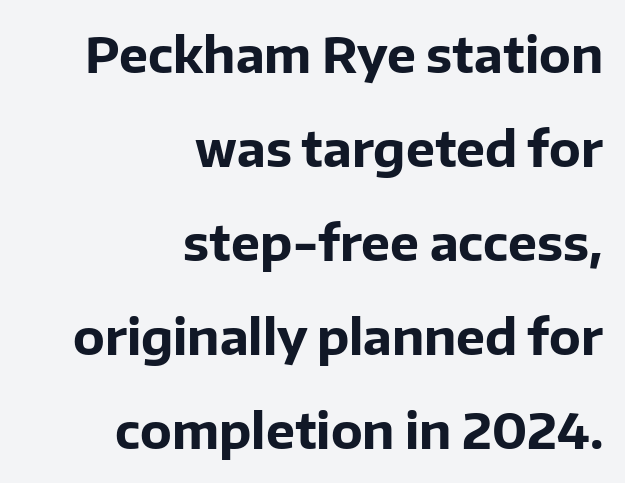
The image shows 49 px bold sans-serif type, upright; set right-aligned, loose line spacing (1.92x), normal letter spacing, not underlined; low stroke contrast and a medium x-height.
